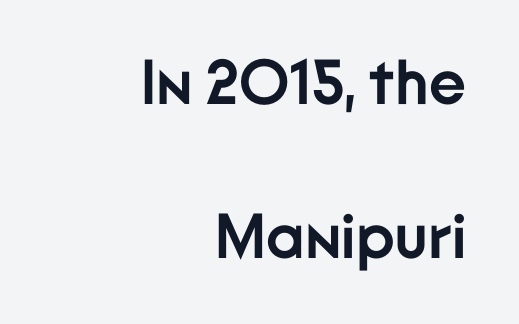
The lettering holds an erect, upright posture throughout. Does the leading feel generous? Absolutely, it's lavish. The rendering uses natural spacing where letterforms have individual widths. There is no visible air inserted between adjacent glyphs.
